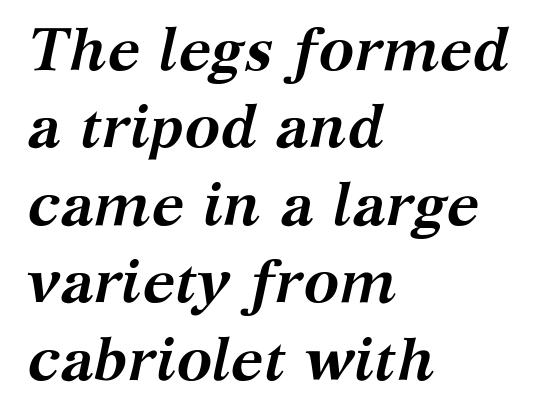
Q: Is the text bold? A: Yes.
Q: Is the text italic (slanted)? A: Yes, it leans right by about 12 degrees.
Q: Is the typeface a serif or a sans-serif typeface? A: Serif.
Q: Is the text underlined? A: No.
Q: How is the paragraph aligned? A: Left-aligned.
Q: Is the spacing between letters normal or unusually wide? A: Normal.
Q: Is the spacing between lines tight, normal or loose? A: Normal.
Q: Width (condensed, normal, or wide)? A: Normal.
Q: Stroke contrast? A: Medium.
Q: x-height? A: Medium.
Q: Monospaced? A: No.
